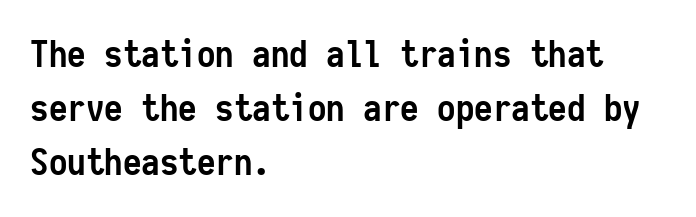
{"serif": "no", "italic": "no", "bold": "yes", "weight": "semibold", "width": "condensed", "stroke_contrast": "low", "x_height": "medium", "monospaced": "yes", "underline": "no", "align": "left", "line_spacing": "normal", "line_spacing_ratio": 1.46, "letter_spacing": "normal", "letter_spacing_em": 0.0, "glyph_px": 37}
